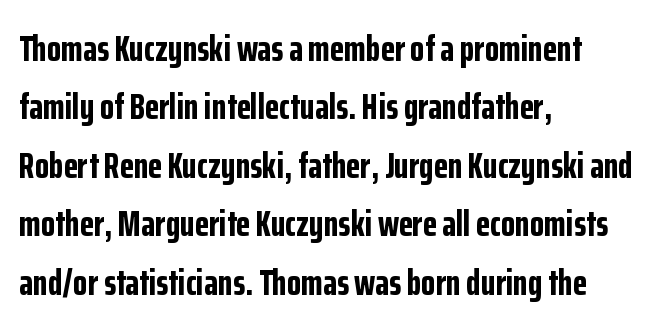
This rendering employs a face without finishing strokes, i.e., a sans-serif. Look at the tracking — it's just the regular setting, nothing added. Horizontally, the lines are justified to the leading edge only. These lines carry a lot of weight — the face is fully bold. Character widths vary here, with narrow letters taking less room than wide ones. A roman cut, with each character standing at attention.
